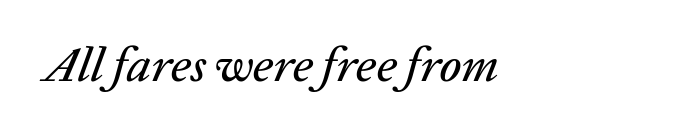
The image shows 49 px text type, italic (leaning right); set normal letter spacing, not underlined; low stroke contrast and a medium x-height.
